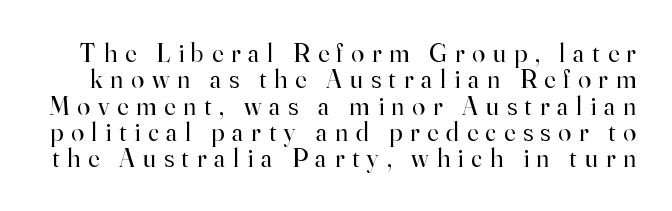
Leading: reduced. This is the regular roman posture of the typeface. The specimen omits any rule beneath the text block's lines. Compared with typical body copy, the letter spacing here is much looser. Heft: none added — not bold.
